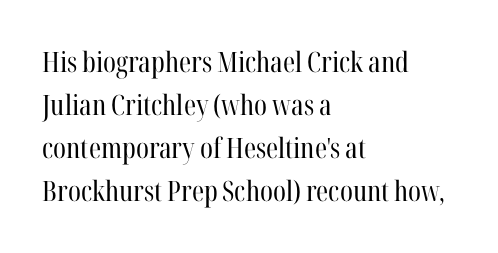
{"serif": "yes", "italic": "no", "bold": "no", "weight": "regular", "width": "condensed", "stroke_contrast": "high", "x_height": "medium", "monospaced": "no", "underline": "no", "align": "left", "line_spacing": "normal", "line_spacing_ratio": 1.54, "letter_spacing": "normal", "letter_spacing_em": 0.0, "glyph_px": 28}
